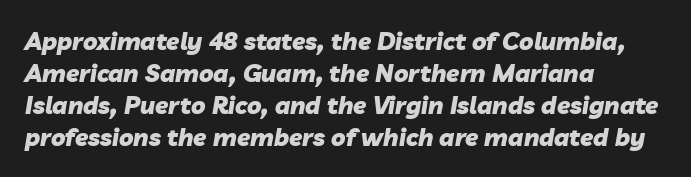
The image shows 24 px bold type, italic (leaning right); set left-aligned, normal line spacing (1.33x), normal letter spacing, not underlined.
